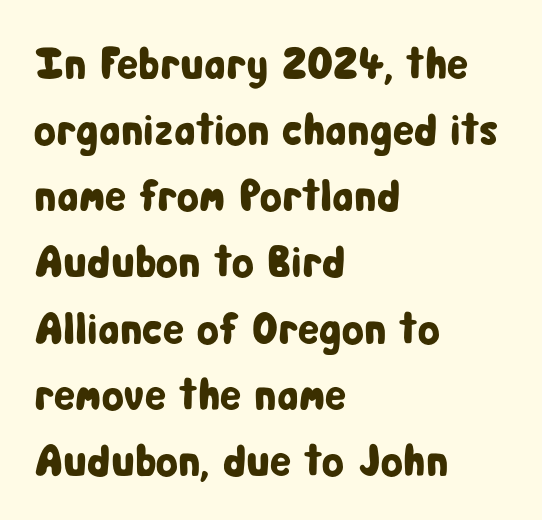
{"serif": "no", "italic": "no", "width": "condensed", "stroke_contrast": "low", "x_height": "medium", "monospaced": "no", "underline": "no", "align": "left", "line_spacing": "normal", "line_spacing_ratio": 1.47, "letter_spacing": "normal", "letter_spacing_em": 0.0, "glyph_px": 45}
